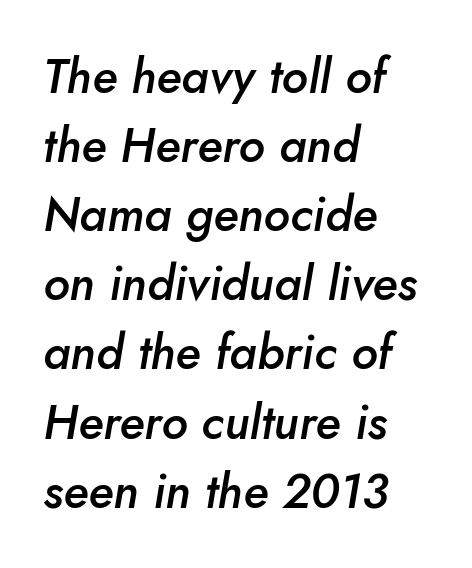
{"italic": "yes", "lean": "right", "slant_degrees": 10, "bold": "semi", "weight": "semibold", "width": "normal", "stroke_contrast": "low", "x_height": "small", "monospaced": "no", "underline": "no", "align": "left", "line_spacing": "normal", "line_spacing_ratio": 1.44, "letter_spacing": "normal", "letter_spacing_em": 0.0, "glyph_px": 48}
